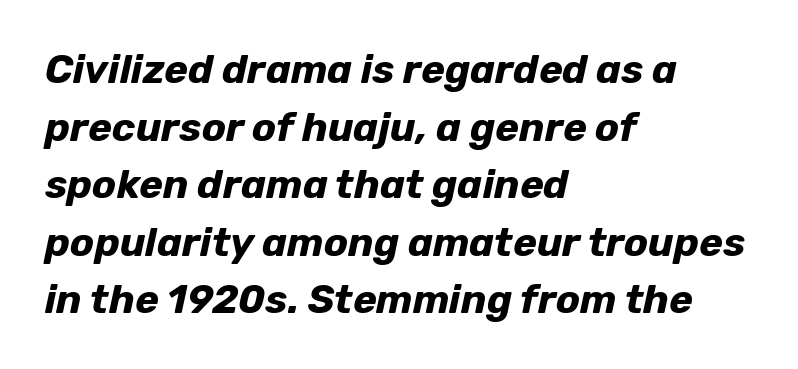
{"italic": "yes", "lean": "right", "slant_degrees": 12, "bold": "yes", "weight": "bold", "width": "normal", "stroke_contrast": "low", "x_height": "medium", "monospaced": "no", "underline": "no", "align": "left", "line_spacing": "normal", "line_spacing_ratio": 1.44, "letter_spacing": "normal", "letter_spacing_em": 0.0, "glyph_px": 40}
